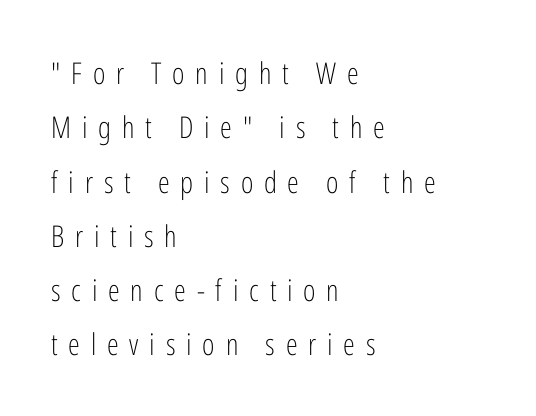
Each letter keeps its own natural width here, so spacing adapts to shape. Rule under the text: the space is simply empty. The type is letterspaced generously, with wide tracking. Unlike italic type, these characters show no tilt at all. The face used here is a sans, in the tradition of grotesques and geometrics. Summary of weight: not heavy and not bold.
